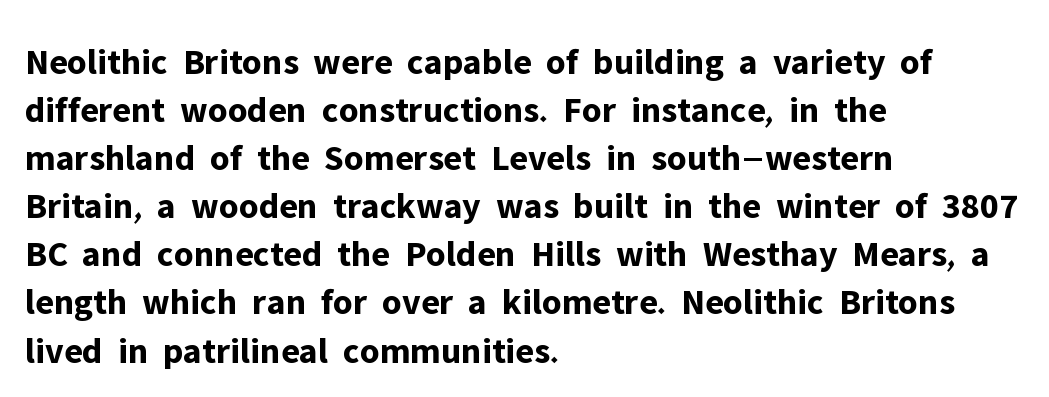
The image shows 37 px bold sans-serif type, upright; set left-aligned, normal line spacing (1.3x), normal letter spacing, not underlined; low stroke contrast and a medium x-height.
